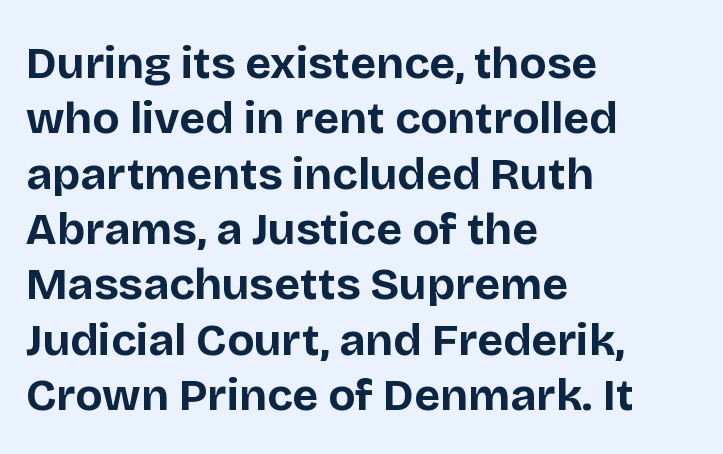
This rendering uses left alignment, leaving the right contour irregular. Typographically, this falls in the sans-serif category. The face used here is proportionally spaced, like ordinary book or web type. The typography opts for an upright posture over an oblique one. Standard letterfit; no display-style spreading of the glyphs. Summary of weight: heavy, a full bold.
